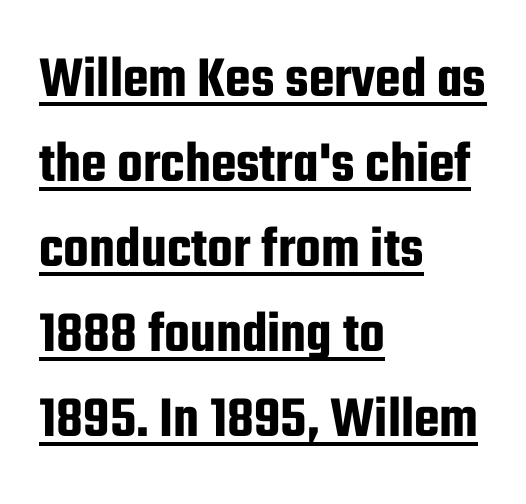
Q: Is the text italic (slanted)? A: No, it is upright.
Q: Is the typeface a serif or a sans-serif typeface? A: Sans-serif.
Q: Is the text underlined? A: Yes.
Q: How is the paragraph aligned? A: Left-aligned.
Q: Is the spacing between letters normal or unusually wide? A: Normal.
Q: Is the spacing between lines tight, normal or loose? A: Normal.
Q: Width (condensed, normal, or wide)? A: Condensed.
Q: Stroke contrast? A: Low.
Q: x-height? A: Medium.
Q: Monospaced? A: No.
